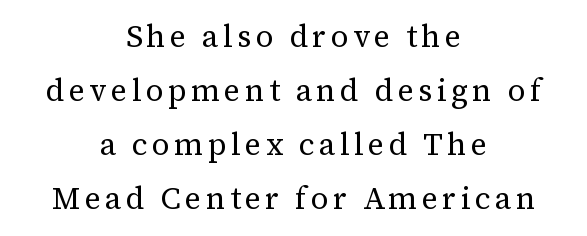
Q: Is the text bold? A: No.
Q: Is the text italic (slanted)? A: No, it is upright.
Q: Is the typeface a serif or a sans-serif typeface? A: Serif.
Q: Is the text underlined? A: No.
Q: How is the paragraph aligned? A: Centered.
Q: Width (condensed, normal, or wide)? A: Normal.
Q: Stroke contrast? A: Medium.
Q: x-height? A: Medium.
Q: Monospaced? A: No.
